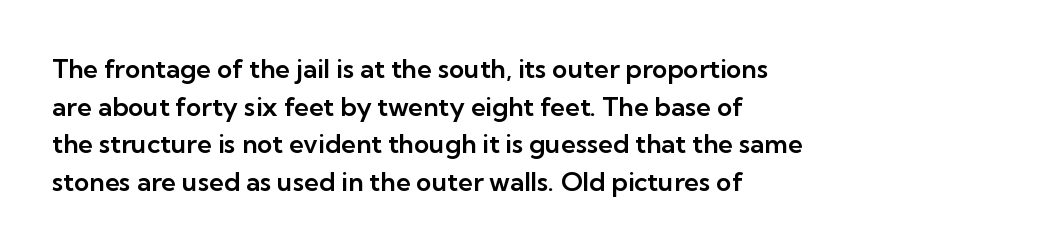
Which margin do the lines hug? The left one — the right edge is uneven. This sample uses plain, unmodified letter spacing. Glance below the letters and you will spot only blank space. Baseline-to-baseline distance is the conventional proportion of letter height.
